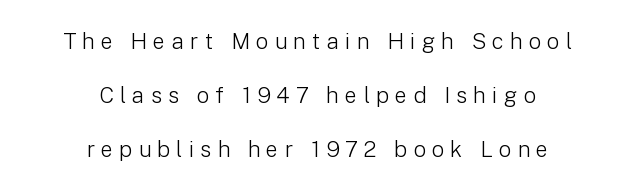
The image shows 22 px text type, upright; set centered, loose line spacing (2.46x), unusually wide letter spacing (+0.28 em), not underlined.
